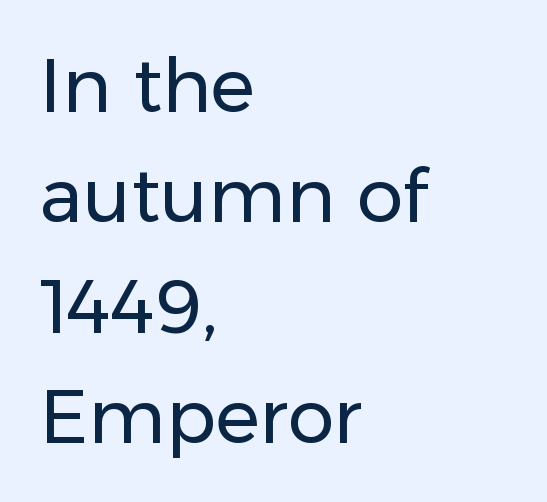
The image shows 74 px regular-weight sans-serif type, upright; set left-aligned, normal line spacing (1.49x), normal letter spacing, not underlined; low stroke contrast and a medium x-height.
